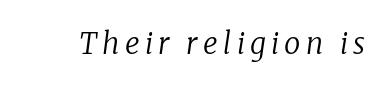
The image shows 29 px regular-weight serif type, italic (leaning right); set not underlined; low stroke contrast and a medium x-height.
